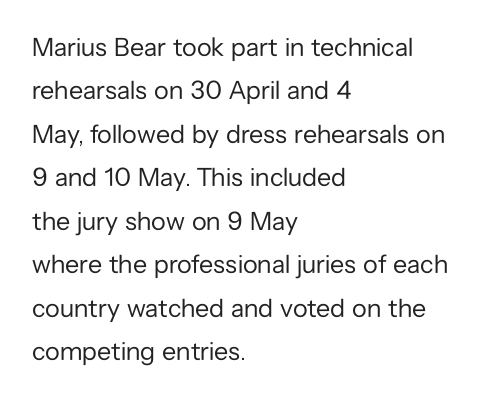
The image shows 26 px text type, upright; set left-aligned, normal line spacing (1.67x), normal letter spacing, not underlined.
